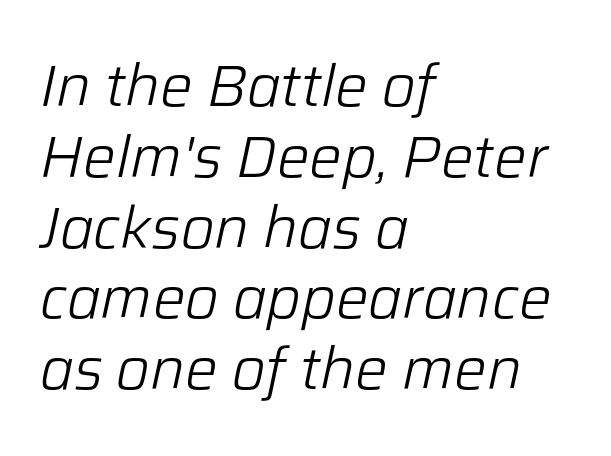
The image shows 58 px light type, italic (leaning right); set left-aligned, line spacing 1.22x, normal letter spacing, not underlined; low stroke contrast and a medium x-height.
